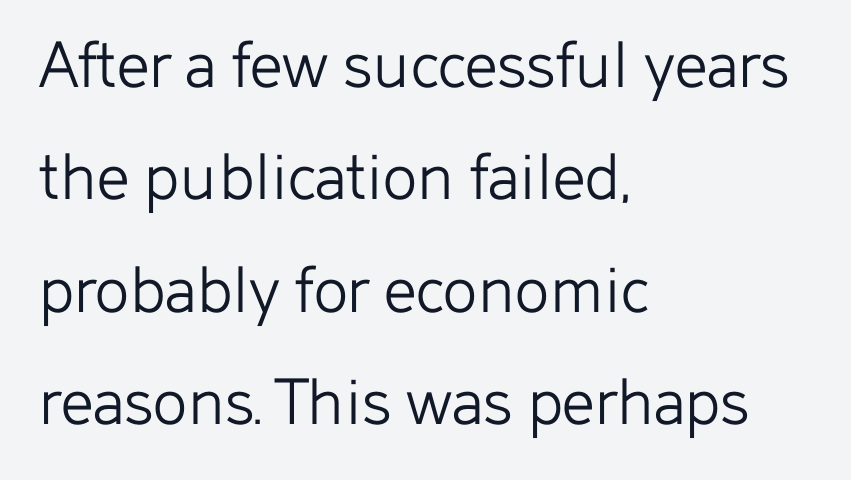
Q: Is the text bold? A: No.
Q: Is the text italic (slanted)? A: No, it is upright.
Q: Is the typeface a serif or a sans-serif typeface? A: Sans-serif.
Q: Is the text underlined? A: No.
Q: How is the paragraph aligned? A: Left-aligned.
Q: Is the spacing between letters normal or unusually wide? A: Normal.
Q: Is the spacing between lines tight, normal or loose? A: Normal.
Q: Width (condensed, normal, or wide)? A: Normal.
Q: Stroke contrast? A: Low.
Q: x-height? A: Medium.
Q: Monospaced? A: No.
